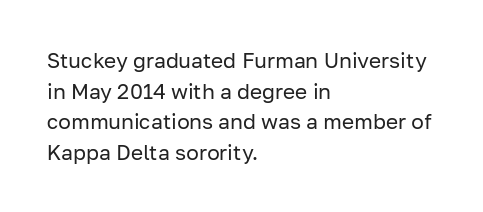
Q: Is the text bold? A: No.
Q: Is the text italic (slanted)? A: No, it is upright.
Q: Is the text underlined? A: No.
Q: How is the paragraph aligned? A: Left-aligned.
Q: Is the spacing between letters normal or unusually wide? A: Normal.
Q: Is the spacing between lines tight, normal or loose? A: Normal.
